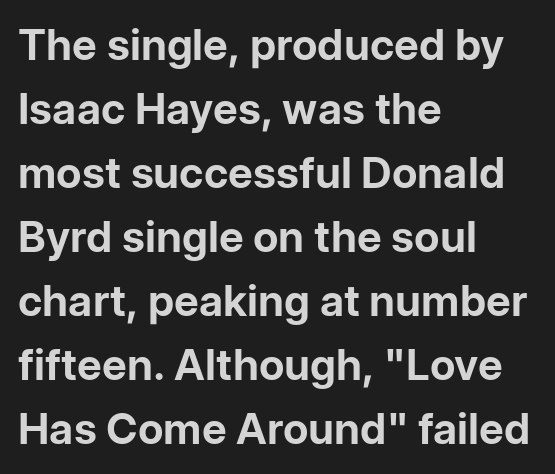
The image shows 43 px bold sans-serif type, upright; set left-aligned, normal line spacing (1.49x), normal letter spacing, not underlined; low stroke contrast and a medium x-height.
